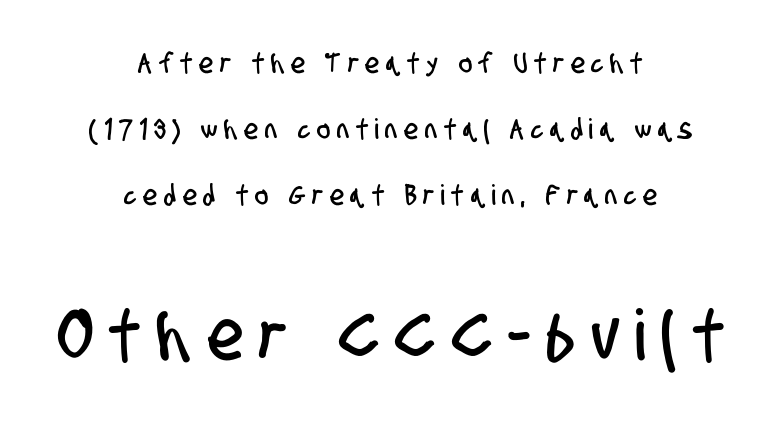
Q: Is the typeface a serif or a sans-serif typeface? A: Sans-serif.
Q: Is the text underlined? A: No.
Q: How is the paragraph aligned? A: Centered.
Q: Is the spacing between letters normal or unusually wide? A: Unusually wide.
Q: Is the spacing between lines tight, normal or loose? A: Loose.
Q: Which block of text is set in a larger size, the first (top) or the second (bottom)? A: The second (bottom) one.
Q: Width (condensed, normal, or wide)? A: Condensed.
Q: Stroke contrast? A: Low.
Q: x-height? A: Large.
Q: Monospaced? A: No.
